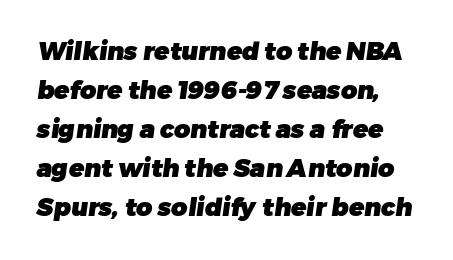
Q: Is the text bold? A: Yes.
Q: Is the text underlined? A: No.
Q: How is the paragraph aligned? A: Left-aligned.
Q: Is the spacing between letters normal or unusually wide? A: Normal.
Q: Is the spacing between lines tight, normal or loose? A: Normal.
